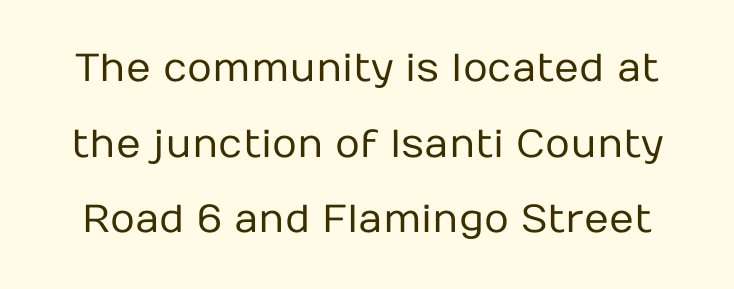
The image shows 39 px regular-weight sans-serif type, upright; set loose line spacing (1.94x), normal letter spacing, not underlined; low stroke contrast and a medium x-height.
